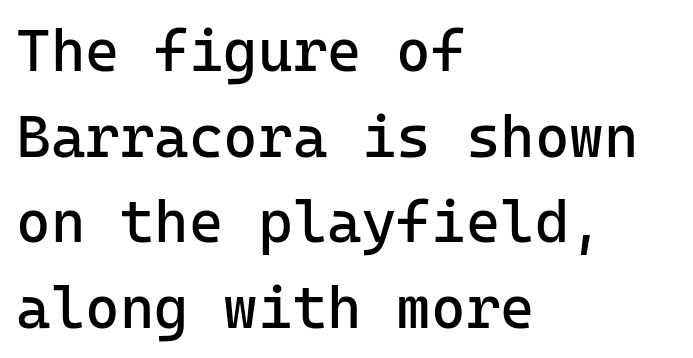
Caption: multi-line text, flush left, ragged right. Letters rest on an invisible, unmarked baseline. The lettering stays uniformly vertical, giving the passage a roman look. The line-height multiplier appears to be the usual default. Stroke thickness stays within the range of a standard reading face or lighter.
